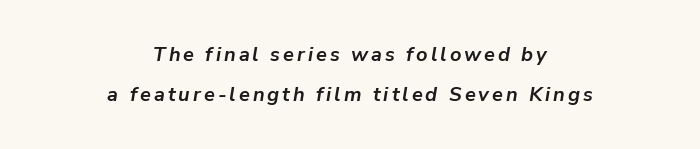
{"italic": "yes", "lean": "right", "slant_degrees": 9, "bold": "yes", "underline": "no", "align": "center", "line_spacing": "loose", "line_spacing_ratio": 1.99, "glyph_px": 20}
